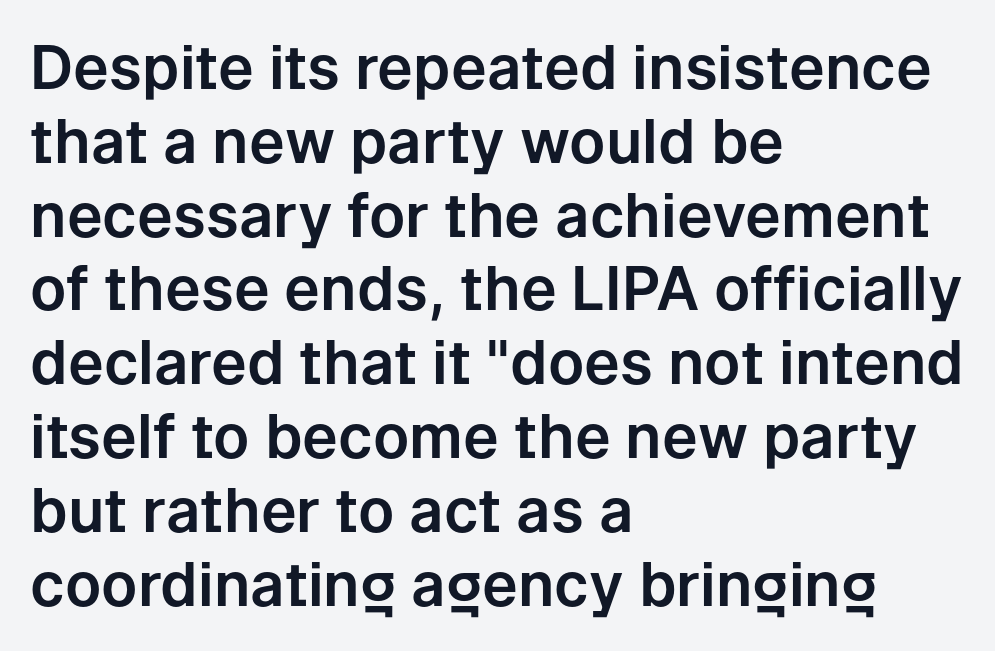
Bare-footed words on every line. Short note: letters normally spaced. The passage shown is typed in a proportional face where columns would drift. One-word summary of the alignment: left.
